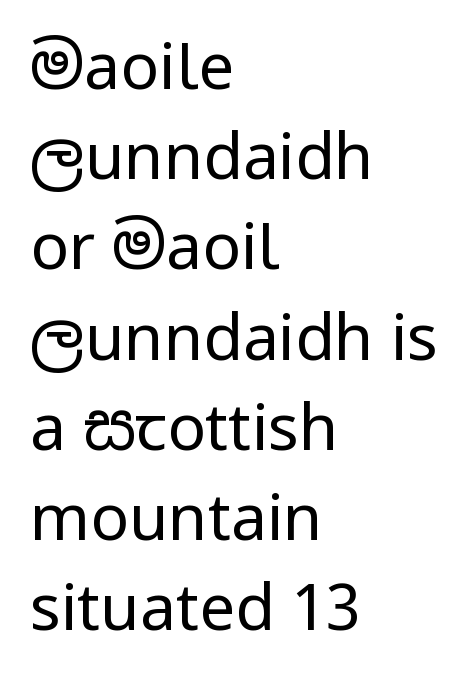
Q: Is the text bold? A: No.
Q: Is the text italic (slanted)? A: No, it is upright.
Q: Is the typeface a serif or a sans-serif typeface? A: Sans-serif.
Q: Is the text underlined? A: No.
Q: How is the paragraph aligned? A: Left-aligned.
Q: Is the spacing between letters normal or unusually wide? A: Normal.
Q: Is the spacing between lines tight, normal or loose? A: Normal.
Q: Width (condensed, normal, or wide)? A: Condensed.
Q: Stroke contrast? A: Low.
